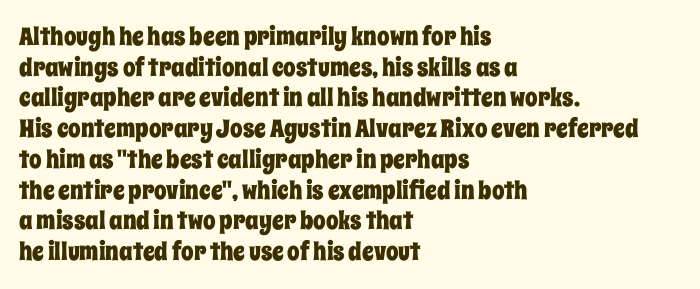
Q: Is the text italic (slanted)? A: No, it is upright.
Q: Is the text underlined? A: No.
Q: How is the paragraph aligned? A: Left-aligned.
Q: Is the spacing between letters normal or unusually wide? A: Normal.
